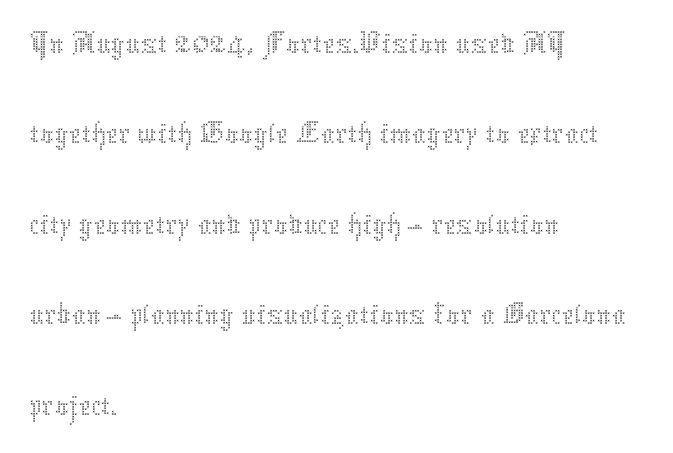
Q: Is the text bold? A: No.
Q: Is the text italic (slanted)? A: No, it is upright.
Q: Is the text underlined? A: No.
Q: How is the paragraph aligned? A: Left-aligned.
Q: Is the spacing between letters normal or unusually wide? A: Normal.
Q: Is the spacing between lines tight, normal or loose? A: Normal.
Q: Width (condensed, normal, or wide)? A: Normal.
Q: Stroke contrast? A: Medium.
Q: x-height? A: Medium.
Q: Monospaced? A: No.
